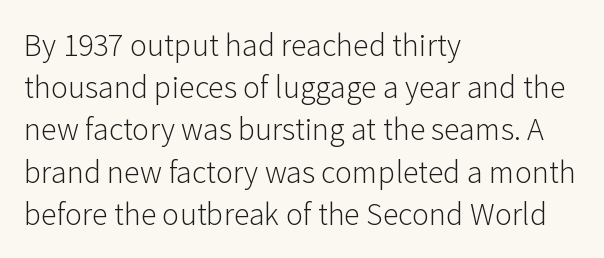
The paragraph shown leans on its left margin. Characters remain perfectly vertical along every line. The passage shown has conventional tracking throughout. Nothing heavy about these letters — not bold at all. These lines are composed in type without serifs. Only glyphs here, with clear space below each row.
